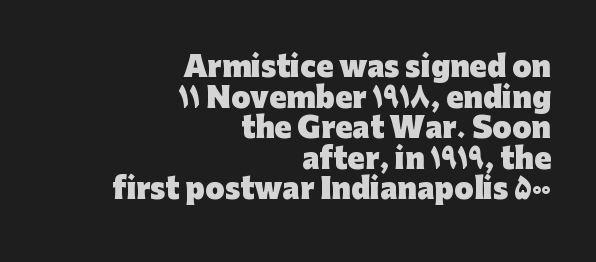
The image shows 28 px heavy sans-serif type, upright; set right-aligned, tight line spacing (1.09x), normal letter spacing, not underlined; low stroke contrast and a medium x-height.
